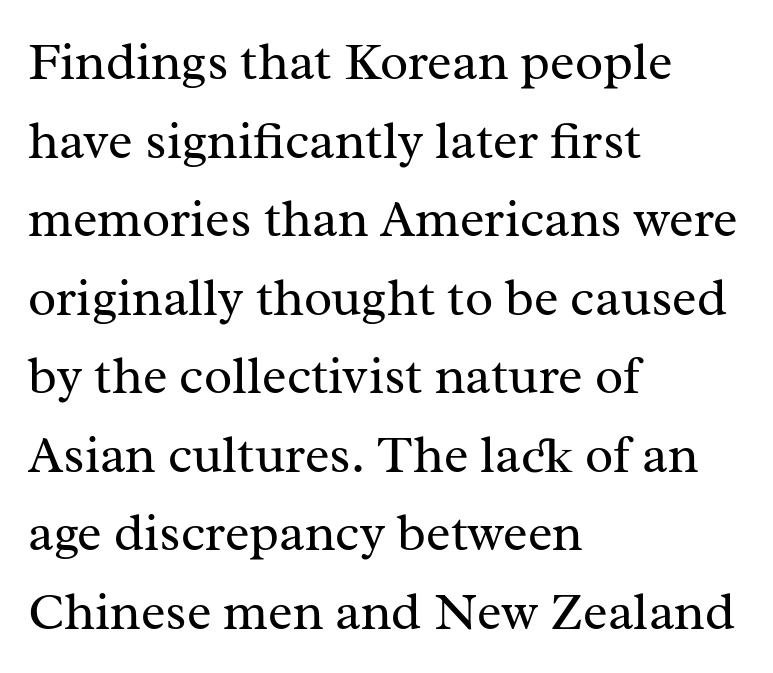
The image shows 52 px regular-weight serif type, upright; set left-aligned, normal line spacing (1.51x), normal letter spacing, not underlined; medium stroke contrast and a medium x-height.
